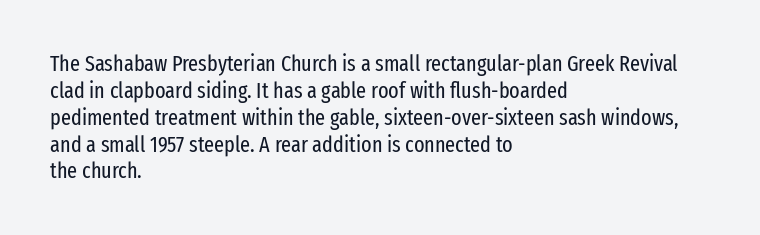
The image shows 22 px text type, upright; set left-aligned, line spacing 1.22x, normal letter spacing, not underlined.
